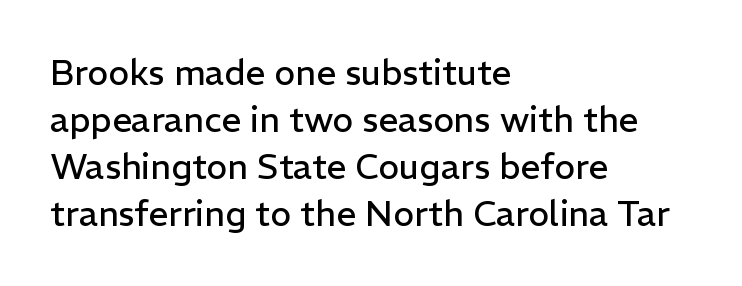
A roman cut, with each character standing at attention. Honestly, the row spacing looks completely unremarkable. Check the space under the baseline: it is left empty. Characters follow at the spacing the type designer built in.
